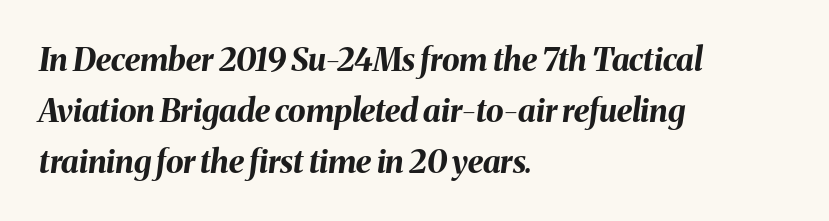
{"italic": "yes", "lean": "right", "slant_degrees": 8, "bold": "yes", "weight": "bold", "width": "normal", "stroke_contrast": "medium", "x_height": "medium", "monospaced": "no", "underline": "no", "align": "left", "line_spacing": "normal", "line_spacing_ratio": 1.59, "letter_spacing": "normal", "letter_spacing_em": 0.0, "glyph_px": 32}
